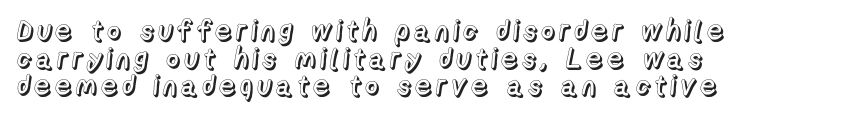
Q: Is the text italic (slanted)? A: Yes.
Q: Is the text underlined? A: No.
Q: How is the paragraph aligned? A: Left-aligned.
Q: Is the spacing between lines tight, normal or loose? A: Tight.
Q: Width (condensed, normal, or wide)? A: Normal.
Q: x-height? A: Medium.
Q: Monospaced? A: No.
